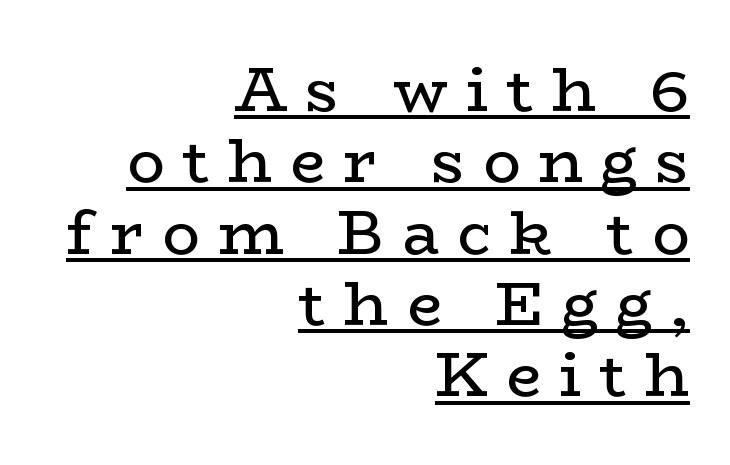
Q: Is the text bold? A: No.
Q: Is the text italic (slanted)? A: No, it is upright.
Q: Is the typeface a serif or a sans-serif typeface? A: Serif.
Q: Is the text underlined? A: Yes.
Q: How is the paragraph aligned? A: Right-aligned.
Q: Is the spacing between letters normal or unusually wide? A: Unusually wide.
Q: Is the spacing between lines tight, normal or loose? A: Tight.
Q: Width (condensed, normal, or wide)? A: Wide.
Q: Stroke contrast? A: Low.
Q: x-height? A: Medium.
Q: Monospaced? A: No.
